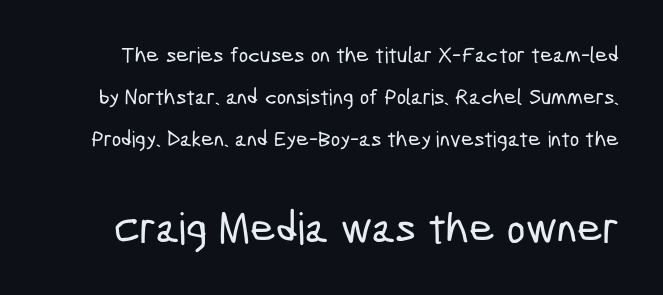
{"serif": "no", "width": "condensed", "stroke_contrast": "low", "x_height": "medium", "monospaced": "no", "underline": "no", "line_spacing": "loose", "line_spacing_ratio": 1.92, "letter_spacing": "normal", "letter_spacing_em": 0.0, "larger_block": "second", "size_ratio": 2.0, "glyph_px": 44}
